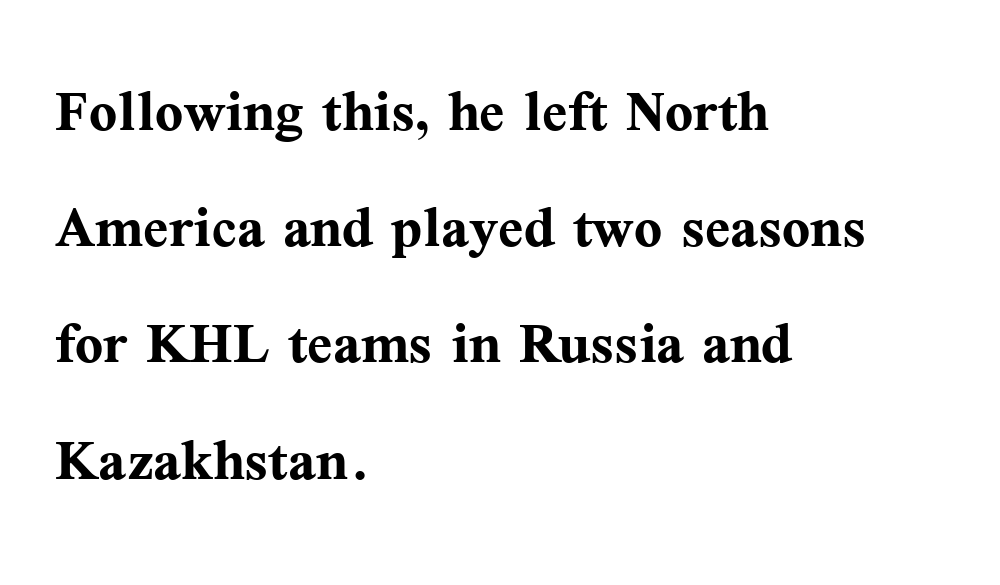
{"serif": "yes", "italic": "no", "bold": "yes", "weight": "semibold", "width": "normal", "stroke_contrast": "medium", "x_height": "medium", "monospaced": "no", "underline": "no", "align": "left", "line_spacing": "normal", "line_spacing_ratio": 1.57, "letter_spacing": "normal", "letter_spacing_em": 0.0, "glyph_px": 74}
